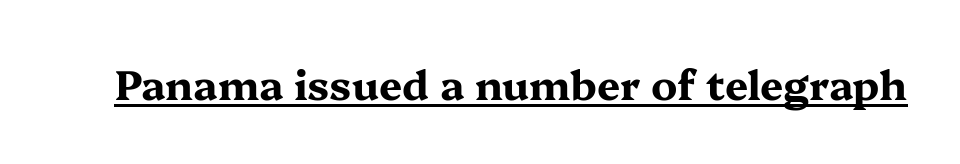
The image shows 41 px bold, wide serif type, upright; set normal letter spacing, underlined; medium stroke contrast and a medium x-height.
